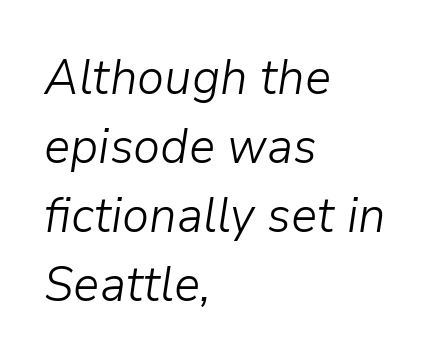
Q: Is the text bold? A: No.
Q: Is the text italic (slanted)? A: Yes, it leans right by about 9 degrees.
Q: Is the text underlined? A: No.
Q: How is the paragraph aligned? A: Left-aligned.
Q: Is the spacing between letters normal or unusually wide? A: Normal.
Q: Is the spacing between lines tight, normal or loose? A: Normal.
Q: Width (condensed, normal, or wide)? A: Normal.
Q: Stroke contrast? A: Low.
Q: x-height? A: Medium.
Q: Monospaced? A: No.
